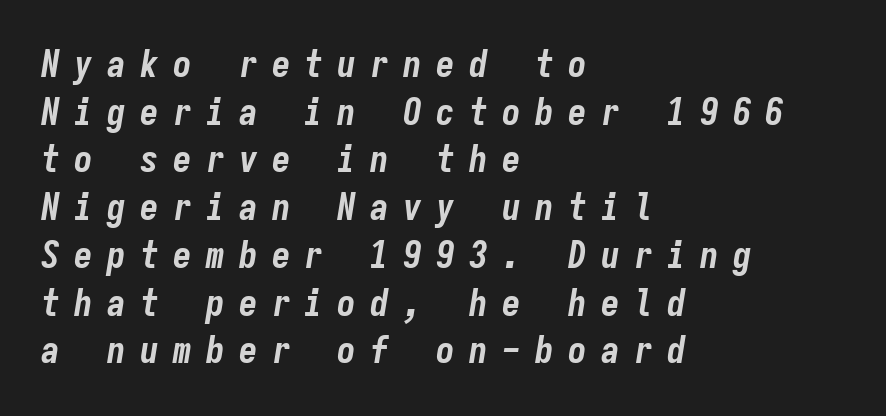
{"italic": "yes", "lean": "right", "slant_degrees": 9, "bold": "yes", "weight": "bold", "width": "condensed", "stroke_contrast": "low", "x_height": "medium", "monospaced": "yes", "underline": "no", "align": "left", "line_spacing": "normal", "line_spacing_ratio": 1.29, "letter_spacing": "wide", "letter_spacing_em": 0.39, "glyph_px": 37}
